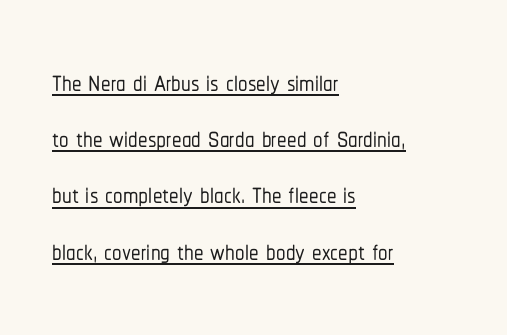
{"serif": "no", "italic": "no", "width": "condensed", "stroke_contrast": "low", "x_height": "medium", "monospaced": "no", "underline": "yes", "align": "left", "line_spacing": "normal", "line_spacing_ratio": 1.48, "letter_spacing": "normal", "letter_spacing_em": 0.0, "glyph_px": 38}
